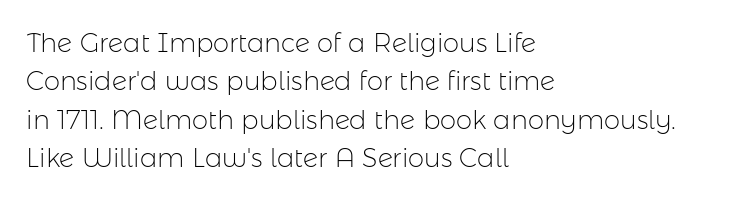
Q: Is the text bold? A: No.
Q: Is the text italic (slanted)? A: No, it is upright.
Q: Is the text underlined? A: No.
Q: How is the paragraph aligned? A: Left-aligned.
Q: Is the spacing between letters normal or unusually wide? A: Normal.
Q: Is the spacing between lines tight, normal or loose? A: Normal.
